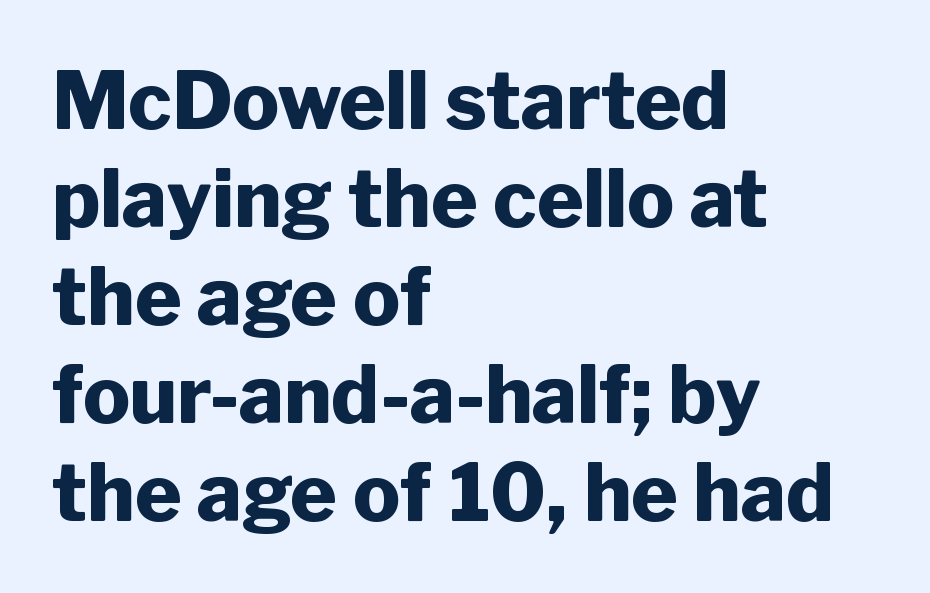
The image shows 79 px heavy sans-serif type, upright; set left-aligned, line spacing 1.24x, normal letter spacing, not underlined; low stroke contrast and a medium x-height.
